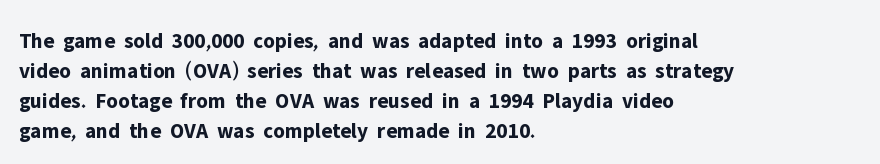
{"italic": "no", "bold": "yes", "underline": "no", "align": "left", "line_spacing": "normal", "line_spacing_ratio": 1.37, "letter_spacing": "normal", "letter_spacing_em": 0.0, "glyph_px": 22}
